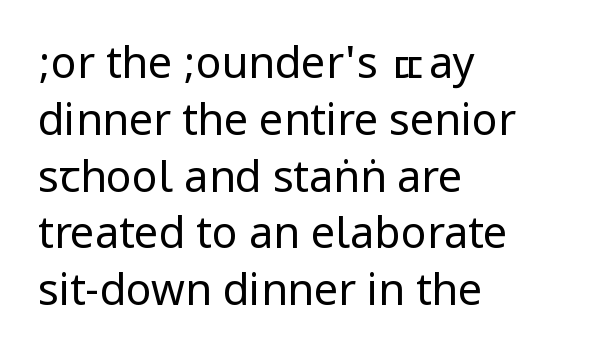
Q: Is the text bold? A: No.
Q: Is the text italic (slanted)? A: No, it is upright.
Q: Is the typeface a serif or a sans-serif typeface? A: Sans-serif.
Q: Is the text underlined? A: No.
Q: How is the paragraph aligned? A: Left-aligned.
Q: Is the spacing between letters normal or unusually wide? A: Normal.
Q: Is the spacing between lines tight, normal or loose? A: Normal.
Q: Width (condensed, normal, or wide)? A: Condensed.
Q: Stroke contrast? A: Low.
